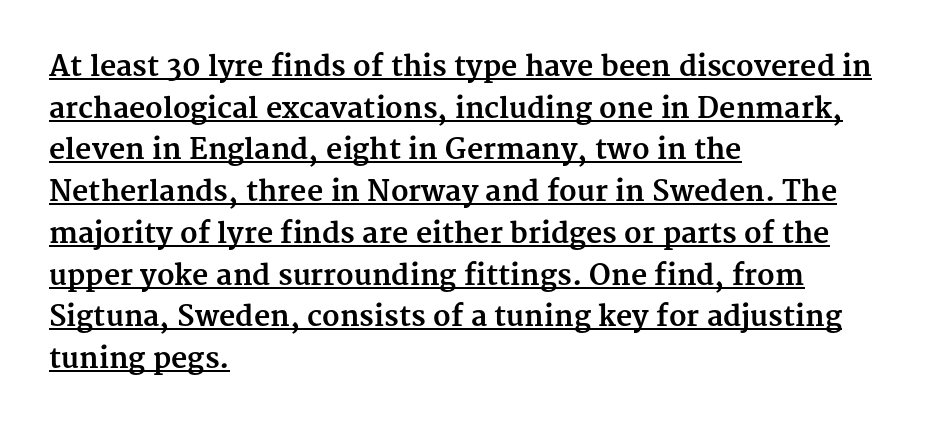
Quick note: not italic, upright. How are the letters spaced? Ordinarily, with no added tracking. Each glyph is drawn with heavy, bold strokes. Typographically, this falls in the serif category. Caption: multi-line text, flush left, ragged right.
